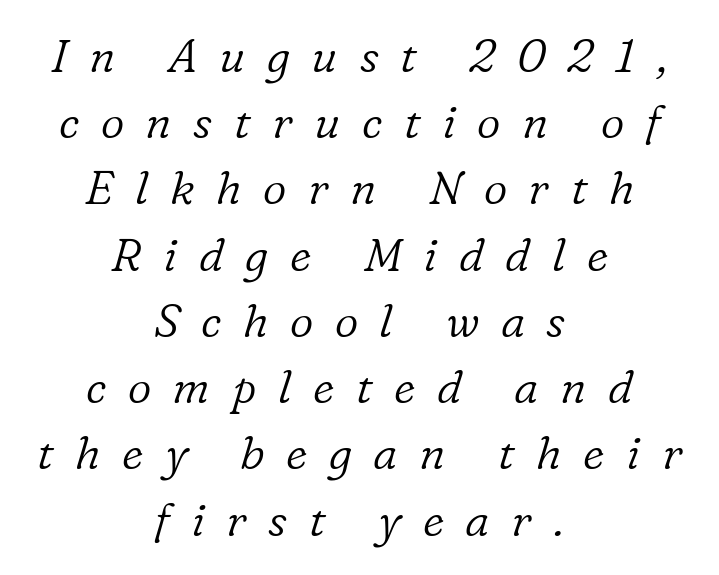
Q: Is the text bold? A: No.
Q: Is the text italic (slanted)? A: Yes, it leans right by about 16 degrees.
Q: Is the typeface a serif or a sans-serif typeface? A: Serif.
Q: Is the text underlined? A: No.
Q: How is the paragraph aligned? A: Centered.
Q: Is the spacing between letters normal or unusually wide? A: Unusually wide.
Q: Is the spacing between lines tight, normal or loose? A: Normal.
Q: Width (condensed, normal, or wide)? A: Normal.
Q: Stroke contrast? A: Low.
Q: x-height? A: Medium.
Q: Monospaced? A: No.
